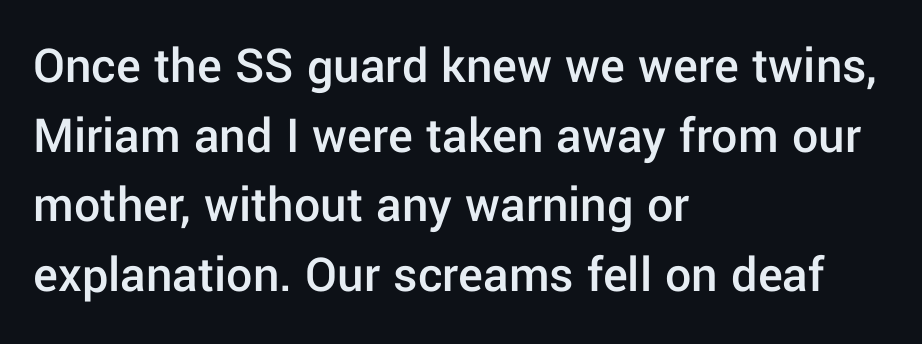
Q: Is the text bold? A: Semi-bold.
Q: Is the text italic (slanted)? A: No, it is upright.
Q: Is the typeface a serif or a sans-serif typeface? A: Sans-serif.
Q: Is the text underlined? A: No.
Q: How is the paragraph aligned? A: Left-aligned.
Q: Is the spacing between letters normal or unusually wide? A: Normal.
Q: Is the spacing between lines tight, normal or loose? A: Normal.
Q: Width (condensed, normal, or wide)? A: Normal.
Q: Stroke contrast? A: Low.
Q: x-height? A: Medium.
Q: Monospaced? A: No.
